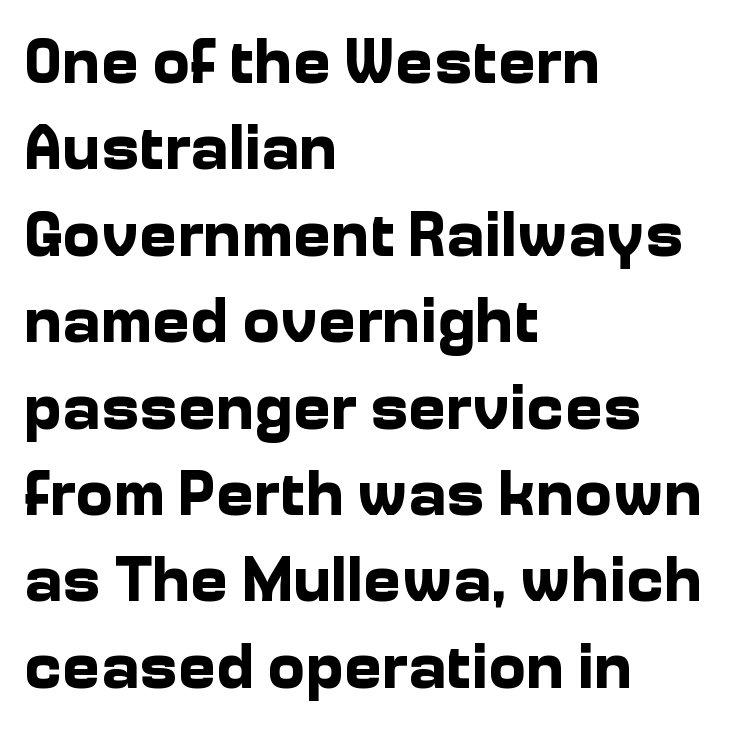
These lines were composed using upright roman letters. Caption: bold face, heavy strokes. Spacing between characters is what you'd get straight out of the box. Leading: standard. A clean baseline with only descenders dipping below it. No feet cap the strokes, marking this as sans-serif type.
